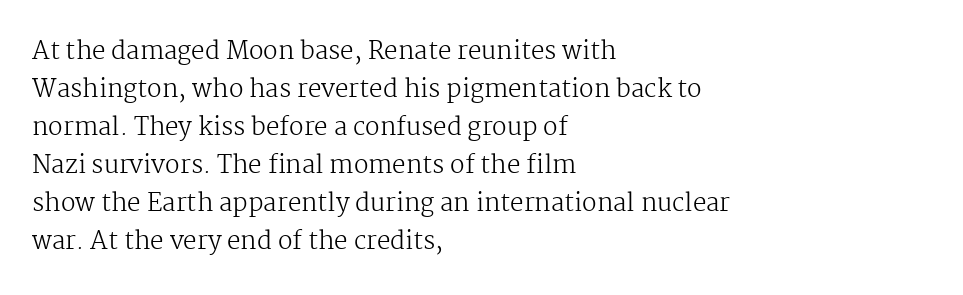
Q: Is the text bold? A: No.
Q: Is the text italic (slanted)? A: No, it is upright.
Q: Is the text underlined? A: No.
Q: How is the paragraph aligned? A: Left-aligned.
Q: Is the spacing between letters normal or unusually wide? A: Normal.
Q: Is the spacing between lines tight, normal or loose? A: Normal.
